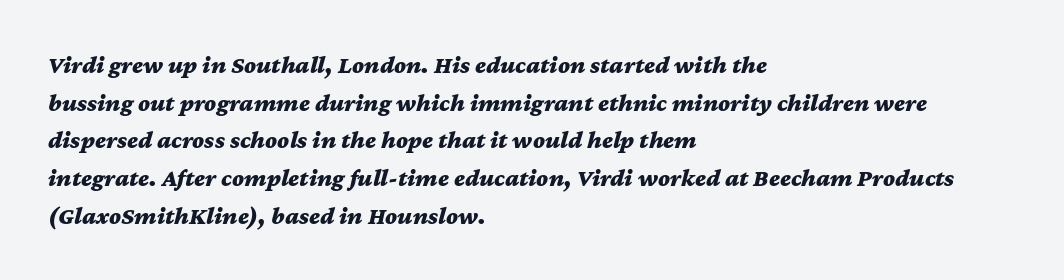
The image shows 25 px bold type, italic (leaning right); set left-aligned, normal line spacing (1.51x), normal letter spacing, not underlined.
